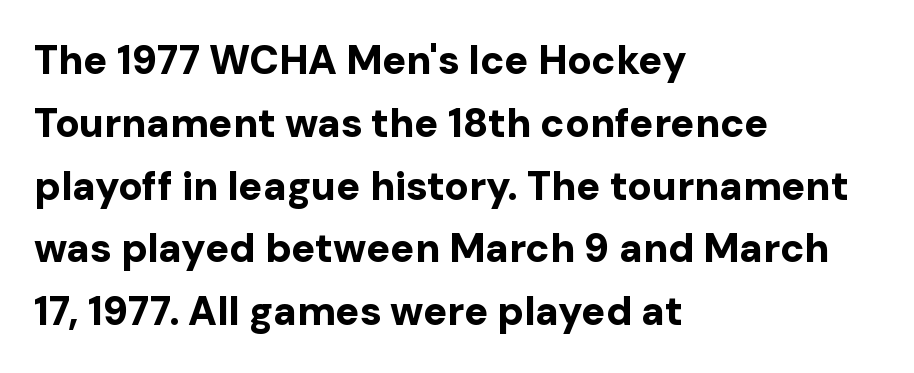
The image shows 40 px bold sans-serif type, upright; set left-aligned, normal line spacing (1.57x), normal letter spacing, not underlined; low stroke contrast and a medium x-height.
